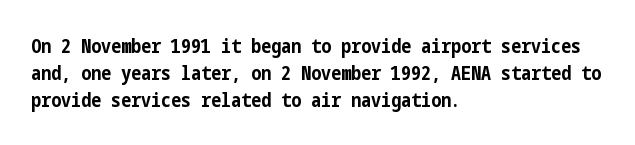
Q: Is the text bold? A: Yes.
Q: Is the text italic (slanted)? A: No, it is upright.
Q: Is the text underlined? A: No.
Q: How is the paragraph aligned? A: Left-aligned.
Q: Is the spacing between letters normal or unusually wide? A: Normal.
Q: Is the spacing between lines tight, normal or loose? A: Normal.
